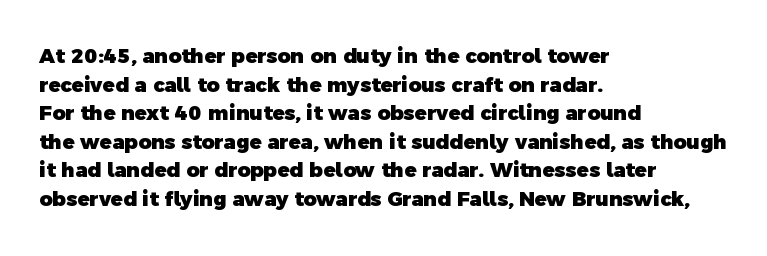
Q: Is the text bold? A: Yes.
Q: Is the text underlined? A: No.
Q: How is the paragraph aligned? A: Left-aligned.
Q: Is the spacing between letters normal or unusually wide? A: Normal.
Q: Is the spacing between lines tight, normal or loose? A: Normal.
